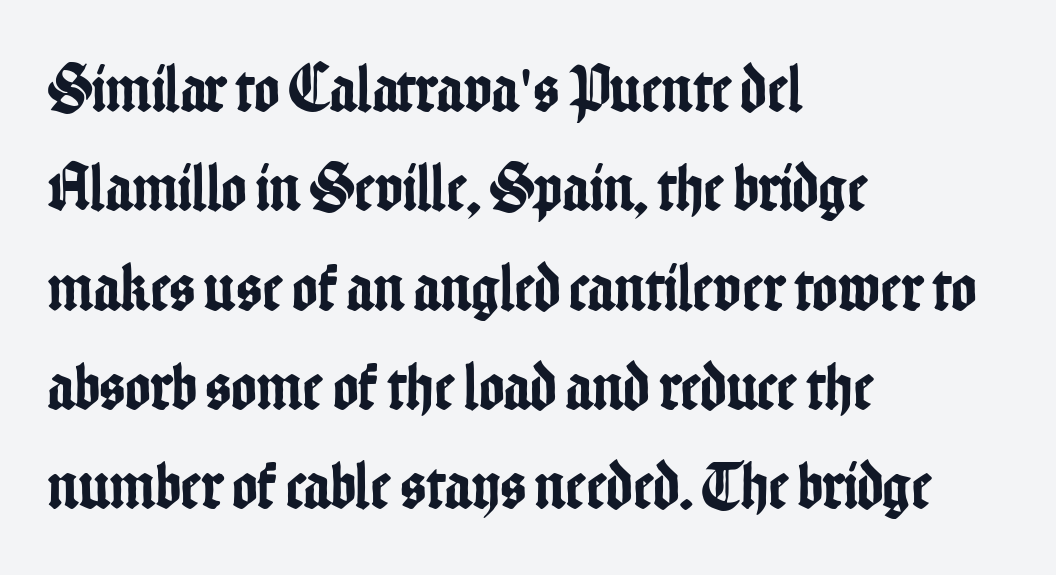
Q: Is the text italic (slanted)? A: No, it is upright.
Q: Is the typeface a serif or a sans-serif typeface? A: Sans-serif.
Q: Is the text underlined? A: No.
Q: How is the paragraph aligned? A: Left-aligned.
Q: Is the spacing between letters normal or unusually wide? A: Normal.
Q: Is the spacing between lines tight, normal or loose? A: Normal.
Q: Width (condensed, normal, or wide)? A: Condensed.
Q: Stroke contrast? A: Low.
Q: x-height? A: Medium.
Q: Monospaced? A: No.
